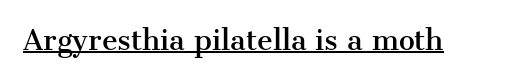
Q: Is the text italic (slanted)? A: No, it is upright.
Q: Is the text underlined? A: Yes.
Q: Is the spacing between letters normal or unusually wide? A: Normal.
